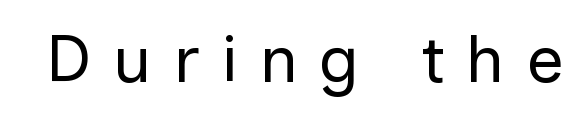
The characters display no serif detailing; their extremities are plain. Note the varied advance widths — an 'i' is clearly narrower than an 'm'. You could only call the tracking loose — the letters float apart. No letter is thick-stroked: the sample isn't bold. When letters stand straight like this, we call the style roman or upright.
